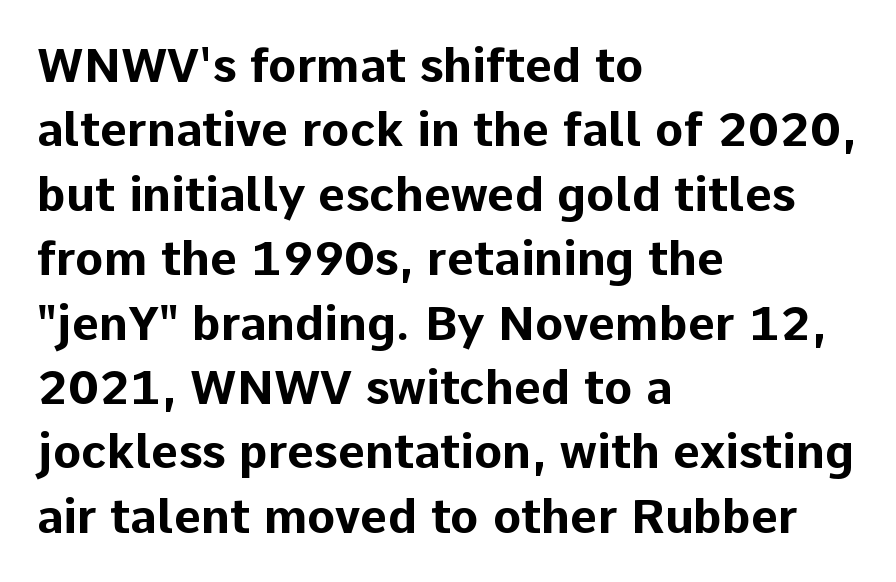
The image shows 47 px bold sans-serif type, upright; set left-aligned, normal line spacing (1.37x), normal letter spacing, not underlined; low stroke contrast and a medium x-height.
